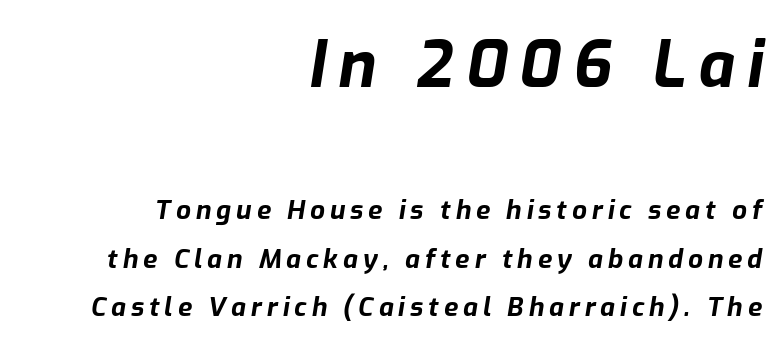
{"italic": "yes", "lean": "right", "slant_degrees": 9, "bold": "yes", "weight": "bold", "width": "normal", "stroke_contrast": "low", "x_height": "medium", "monospaced": "no", "underline": "no", "align": "right", "line_spacing_ratio": 1.86, "larger_block": "first", "size_ratio": 2.46, "glyph_px": 64}
